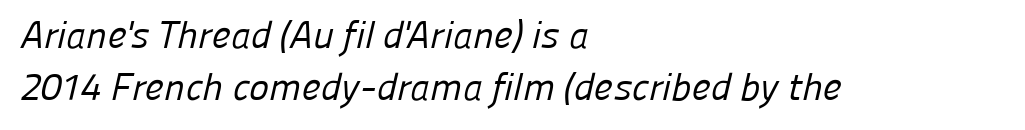
Is this a heavy cut? Hardly; it is regular or lighter. This rendering employs a face without finishing strokes, i.e., a sans-serif. Compared with typical body copy, the letter spacing here is the same. One glance says typical: line gaps are just what's usual. The letters advance in unequal steps, a hallmark of proportional type. Just letters on the line, the space beneath them empty.
